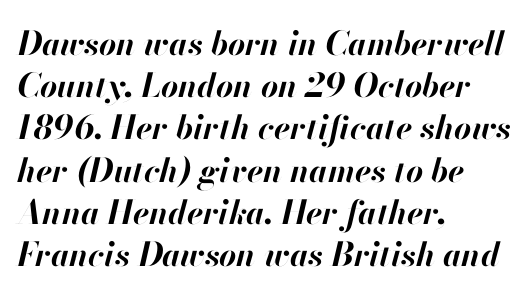
The image shows 33 px bold type, italic (leaning right); set left-aligned, normal line spacing (1.28x), normal letter spacing, not underlined; high stroke contrast and a small x-height.
